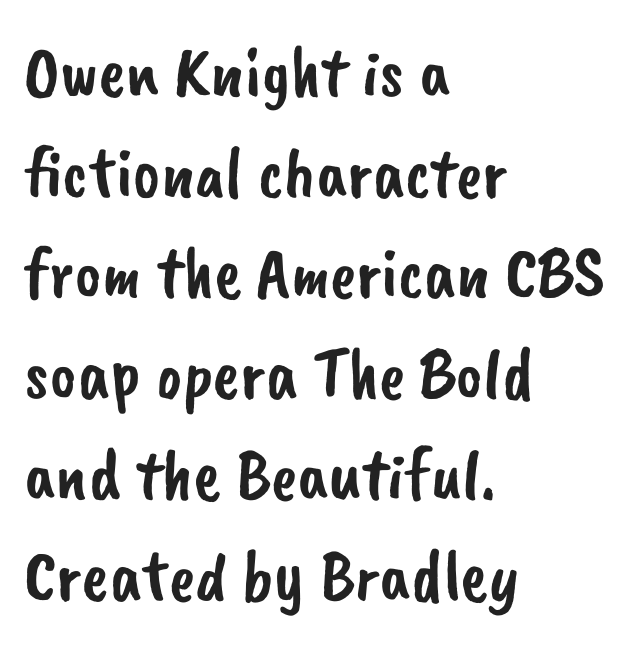
Q: Is the typeface a serif or a sans-serif typeface? A: Sans-serif.
Q: Is the text underlined? A: No.
Q: How is the paragraph aligned? A: Left-aligned.
Q: Is the spacing between letters normal or unusually wide? A: Normal.
Q: Is the spacing between lines tight, normal or loose? A: Normal.
Q: Width (condensed, normal, or wide)? A: Normal.
Q: Stroke contrast? A: Low.
Q: x-height? A: Small.
Q: Monospaced? A: No.
